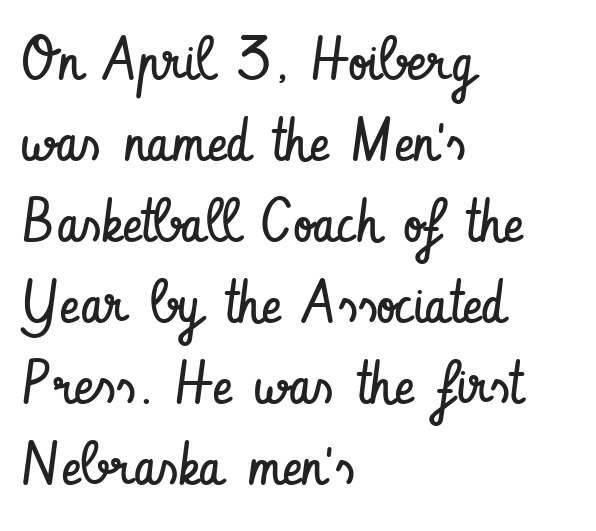
Letters have the restrained weight of plain body copy at most. Does the lettering tilt? It doesn't — this is upright. Leading matches the norm, producing a regular column. The letters advance in unequal steps, a hallmark of proportional type. The foot of each line stays bare and open.
